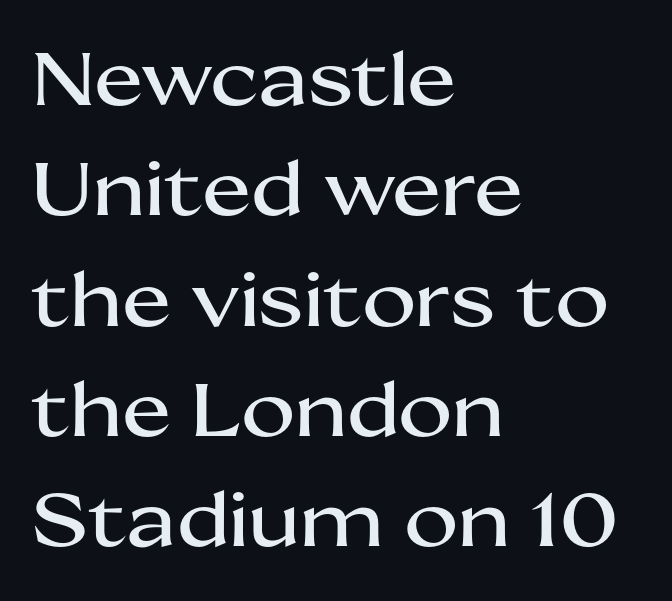
The image shows 74 px wide type, upright; set left-aligned, normal line spacing (1.49x), normal letter spacing, not underlined; medium stroke contrast and a medium x-height.
